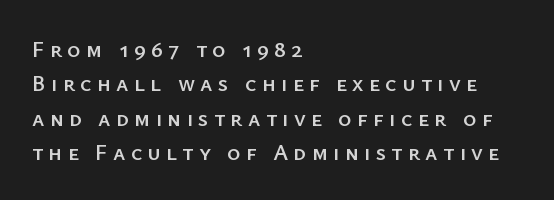
The image shows 23 px text type, upright; set left-aligned, normal line spacing (1.5x), unusually wide letter spacing (+0.23 em), not underlined.
